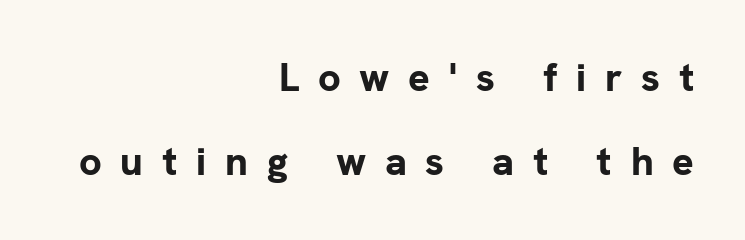
Q: Is the text bold? A: Yes.
Q: Is the text italic (slanted)? A: No, it is upright.
Q: Is the typeface a serif or a sans-serif typeface? A: Sans-serif.
Q: Is the text underlined? A: No.
Q: How is the paragraph aligned? A: Right-aligned.
Q: Is the spacing between letters normal or unusually wide? A: Unusually wide.
Q: Is the spacing between lines tight, normal or loose? A: Loose.
Q: Width (condensed, normal, or wide)? A: Normal.
Q: Stroke contrast? A: Low.
Q: x-height? A: Medium.
Q: Monospaced? A: No.
